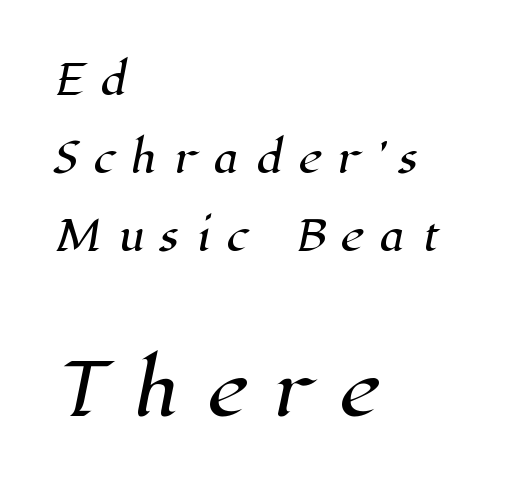
The image shows 71 px serif type; set left-aligned, loose line spacing (1.9x), unusually wide letter spacing (+0.38 em), not underlined; the second (bottom) block is 1.73x larger; high stroke contrast and a medium x-height.
